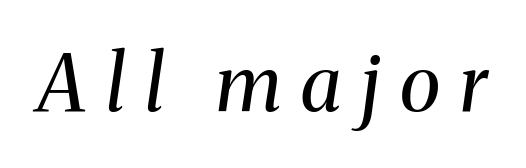
Does extra space separate the letters? Yes, quite a lot of it. Every character sits at an angle, as italics do. Descenders hang freely into open space. Little horizontal feet cap the strokes, marking this as serif type. A quiet, ordinary-to-light weight characterises the typeface. These lines are rendered in a variable-pitch font.
